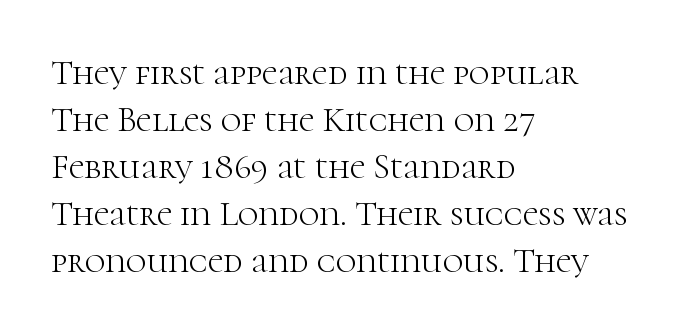
The image shows 35 px light serif type, upright; set left-aligned, normal line spacing (1.34x), normal letter spacing, not underlined; high stroke contrast and a medium x-height.
